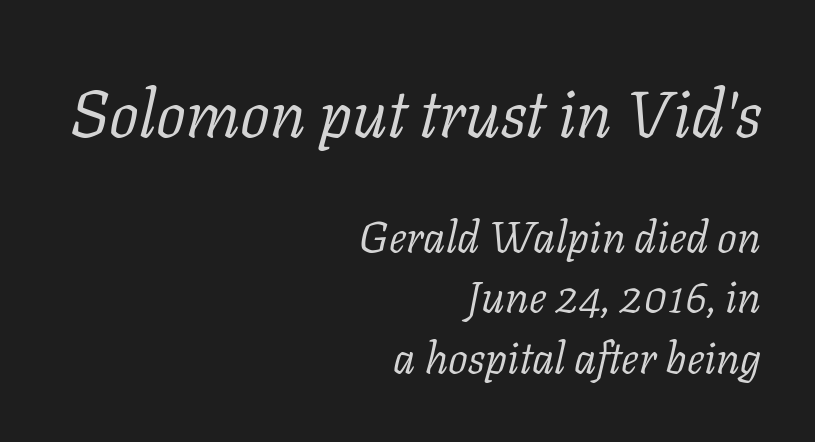
{"serif": "yes", "italic": "yes", "lean": "right", "slant_degrees": 11, "bold": "no", "weight": "light", "width": "normal", "stroke_contrast": "low", "x_height": "medium", "monospaced": "no", "underline": "no", "align": "right", "line_spacing": "normal", "line_spacing_ratio": 1.37, "letter_spacing": "normal", "letter_spacing_em": 0.0, "larger_block": "first", "size_ratio": 1.5, "glyph_px": 66}
